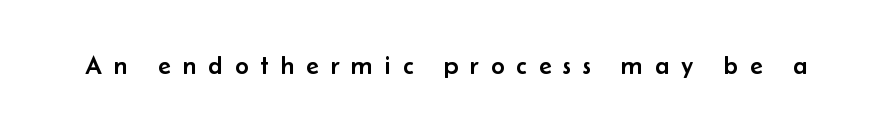
The image shows 26 px text type, upright; set unusually wide letter spacing (+0.46 em), not underlined.
